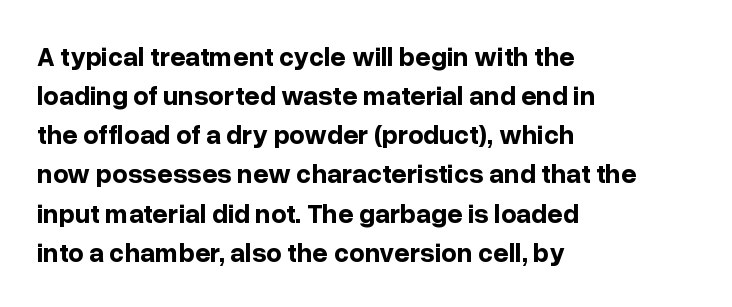
{"italic": "no", "bold": "yes", "underline": "no", "align": "left", "line_spacing": "normal", "line_spacing_ratio": 1.45, "letter_spacing": "normal", "letter_spacing_em": 0.0, "glyph_px": 27}
